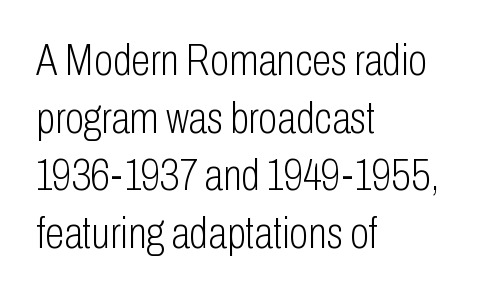
Ordinary non-slanted type is in use. Varying glyph widths throughout — classic text-font behaviour. Each row of text sits above clean, open space. This sample is left-justified, so line endings fall wherever the words run out.
